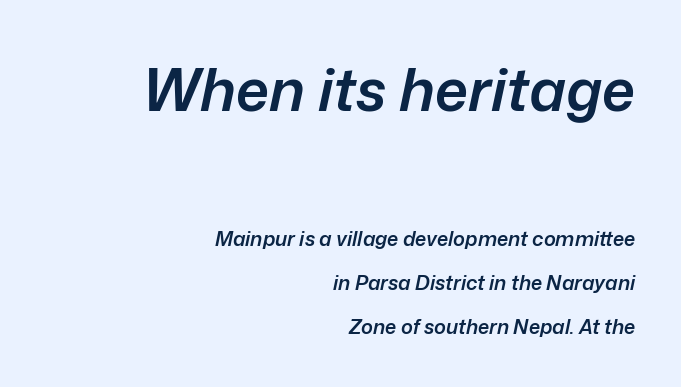
Q: Is the text bold? A: Semi-bold.
Q: Is the text italic (slanted)? A: Yes, it leans right by about 12 degrees.
Q: Is the text underlined? A: No.
Q: How is the paragraph aligned? A: Right-aligned.
Q: Is the spacing between letters normal or unusually wide? A: Normal.
Q: Is the spacing between lines tight, normal or loose? A: Loose.
Q: Which block of text is set in a larger size, the first (top) or the second (bottom)? A: The first (top) one.
Q: Width (condensed, normal, or wide)? A: Normal.
Q: Stroke contrast? A: Low.
Q: x-height? A: Medium.
Q: Monospaced? A: No.
